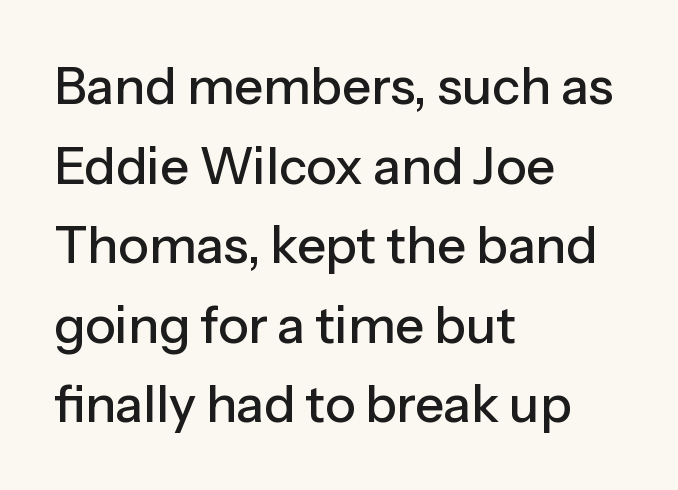
Q: Is the text italic (slanted)? A: No, it is upright.
Q: Is the typeface a serif or a sans-serif typeface? A: Sans-serif.
Q: Is the text underlined? A: No.
Q: How is the paragraph aligned? A: Left-aligned.
Q: Is the spacing between letters normal or unusually wide? A: Normal.
Q: Is the spacing between lines tight, normal or loose? A: Normal.
Q: Width (condensed, normal, or wide)? A: Normal.
Q: Stroke contrast? A: Low.
Q: x-height? A: Medium.
Q: Monospaced? A: No.
